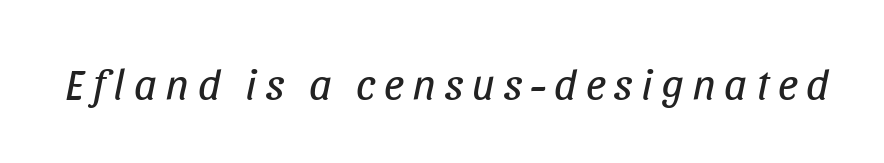
Character widths vary here, with narrow letters taking less room than wide ones. The passage shown is not bold in any degree. The face used here is rendered with a markedly widened letterfit. Check under the words: just untouched page. Emphasis-style slanted type is in use.
